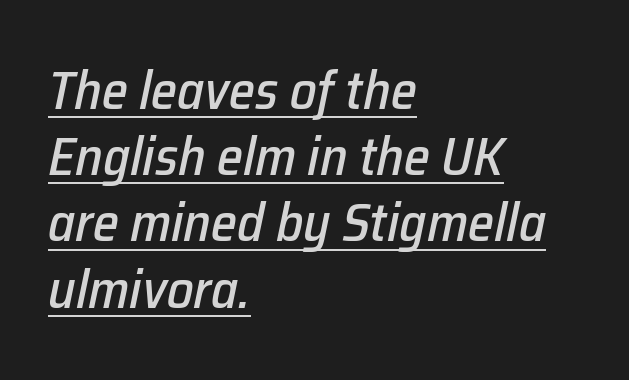
{"italic": "yes", "lean": "right", "slant_degrees": 12, "width": "normal", "stroke_contrast": "low", "x_height": "medium", "monospaced": "no", "underline": "yes", "align": "left", "line_spacing": "normal", "line_spacing_ratio": 1.25, "letter_spacing": "normal", "letter_spacing_em": 0.0, "glyph_px": 53}
